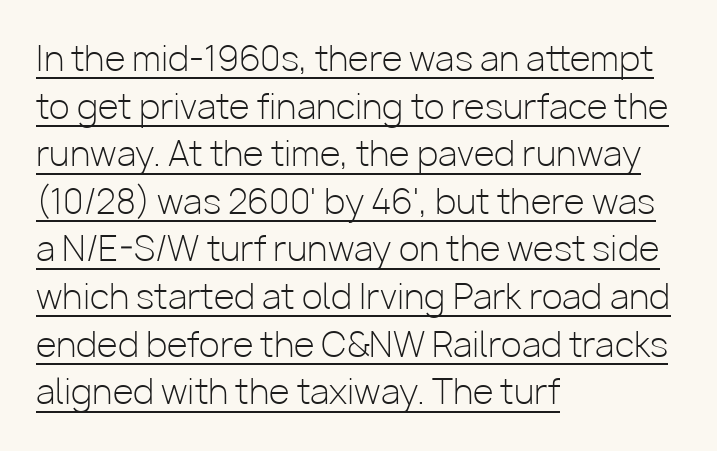
Bold? No — there's no thickening of the strokes. The passage is arranged the way most books set body copy — flush left. Rendered with straight, roman letterforms. Compared with typical paragraphs, the rows here are spaced about the same. To sum up the face: it is a sans, with no serifs.
